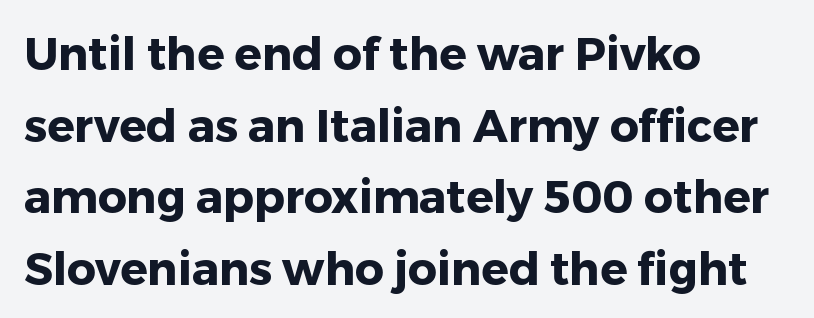
The image shows 45 px heavy sans-serif type, upright; set left-aligned, normal line spacing (1.59x), normal letter spacing, not underlined; low stroke contrast and a medium x-height.
